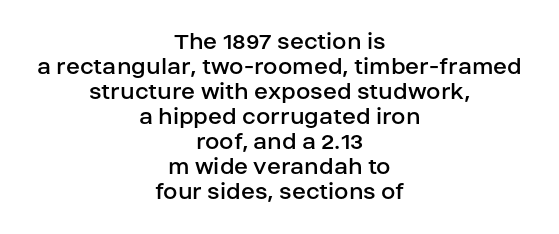
The image shows 26 px text type, upright; set centered, tight line spacing (0.96x), normal letter spacing, not underlined.
